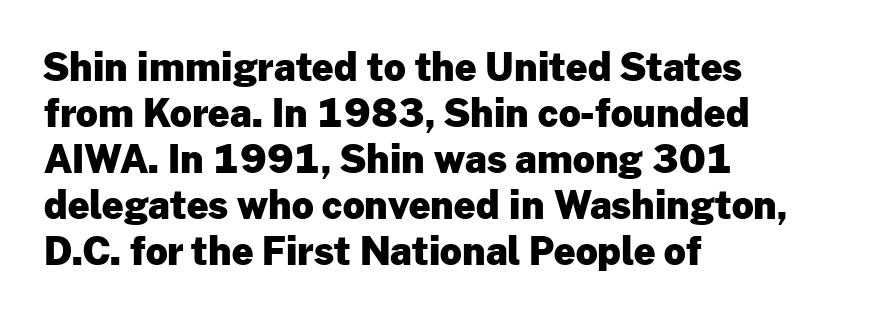
Q: Is the text bold? A: Yes.
Q: Is the text italic (slanted)? A: No, it is upright.
Q: Is the typeface a serif or a sans-serif typeface? A: Sans-serif.
Q: Is the text underlined? A: No.
Q: How is the paragraph aligned? A: Left-aligned.
Q: Is the spacing between letters normal or unusually wide? A: Normal.
Q: Width (condensed, normal, or wide)? A: Normal.
Q: Stroke contrast? A: Low.
Q: x-height? A: Medium.
Q: Monospaced? A: No.
